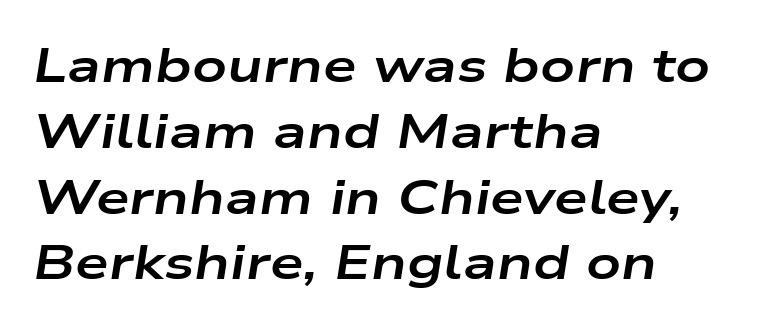
{"italic": "yes", "lean": "right", "slant_degrees": 9, "bold": "yes", "weight": "bold", "width": "wide", "stroke_contrast": "low", "x_height": "medium", "monospaced": "no", "underline": "no", "align": "left", "line_spacing": "normal", "line_spacing_ratio": 1.37, "letter_spacing": "normal", "letter_spacing_em": 0.0, "glyph_px": 48}
